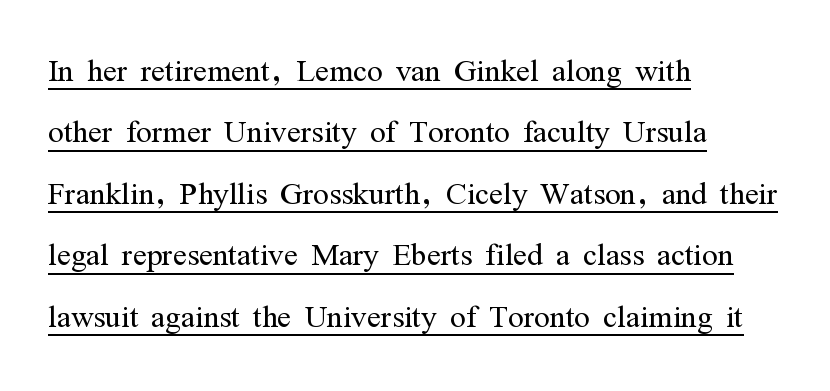
{"serif": "yes", "italic": "no", "bold": "no", "weight": "light", "width": "condensed", "stroke_contrast": "medium", "x_height": "medium", "monospaced": "no", "underline": "yes", "align": "left", "line_spacing": "normal", "line_spacing_ratio": 1.5, "letter_spacing": "normal", "letter_spacing_em": 0.0, "glyph_px": 41}
